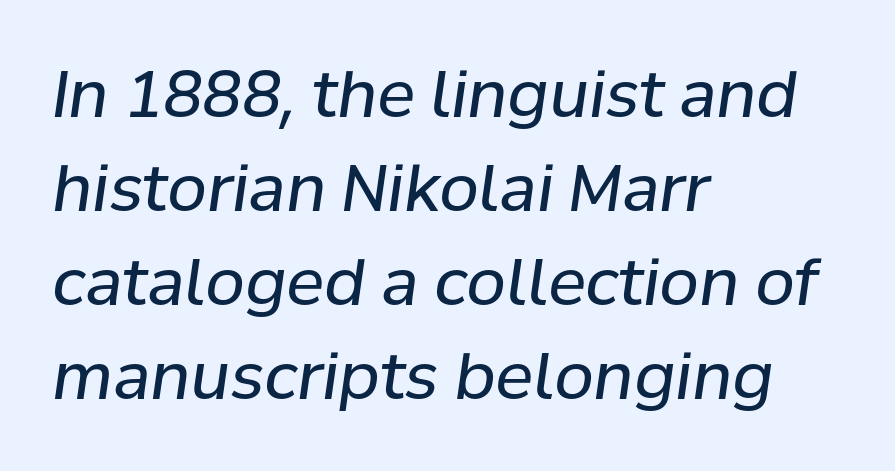
The image shows 64 px regular-weight type, italic (leaning right); set left-aligned, normal line spacing (1.47x), normal letter spacing, not underlined; low stroke contrast and a medium x-height.
